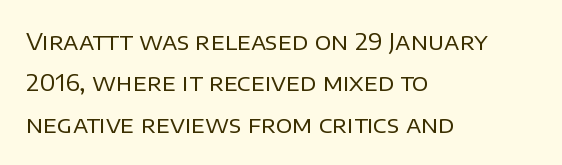
Q: Is the text bold? A: No.
Q: Is the text italic (slanted)? A: No, it is upright.
Q: Is the text underlined? A: No.
Q: How is the paragraph aligned? A: Left-aligned.
Q: Is the spacing between letters normal or unusually wide? A: Normal.
